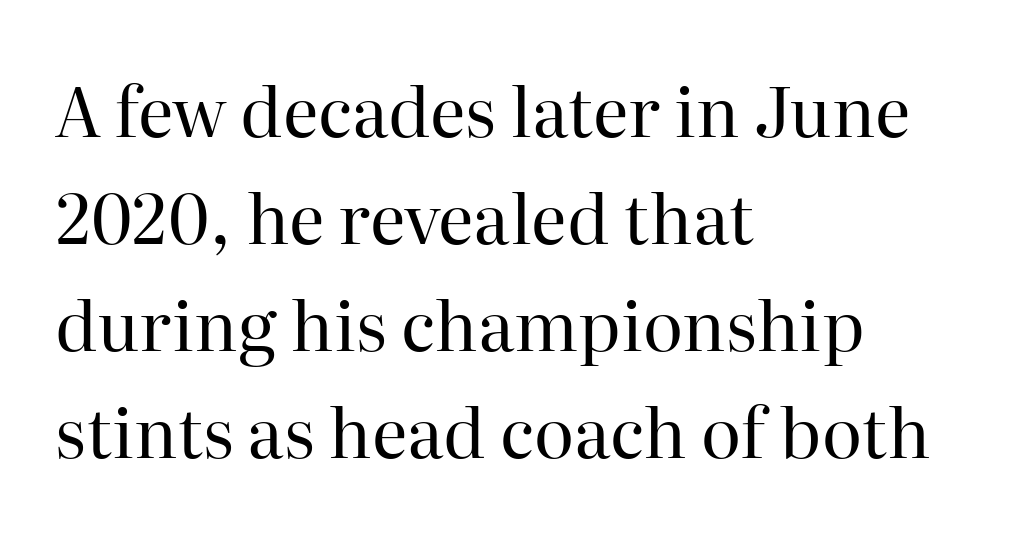
Q: Is the text bold? A: No.
Q: Is the text italic (slanted)? A: No, it is upright.
Q: Is the typeface a serif or a sans-serif typeface? A: Serif.
Q: Is the text underlined? A: No.
Q: How is the paragraph aligned? A: Left-aligned.
Q: Is the spacing between letters normal or unusually wide? A: Normal.
Q: Is the spacing between lines tight, normal or loose? A: Normal.
Q: Width (condensed, normal, or wide)? A: Normal.
Q: Stroke contrast? A: High.
Q: x-height? A: Medium.
Q: Monospaced? A: No.
